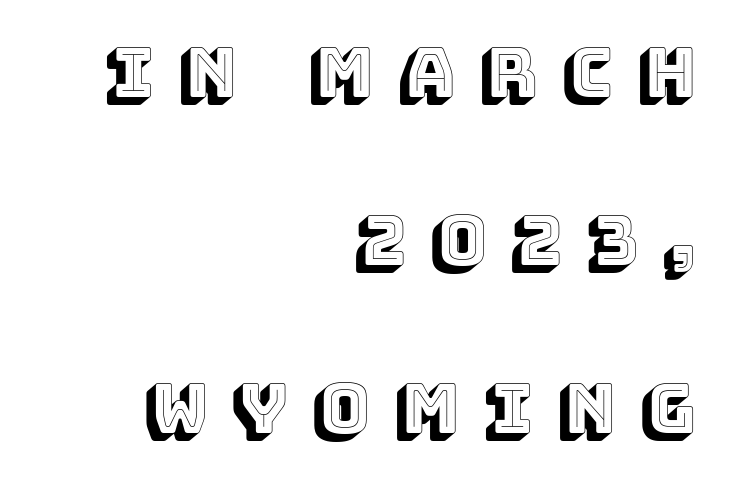
{"italic": "no", "width": "normal", "x_height": "large", "monospaced": "no", "underline": "no", "align": "right", "line_spacing": "loose", "line_spacing_ratio": 2.47, "letter_spacing": "wide", "letter_spacing_em": 0.37, "glyph_px": 68}
